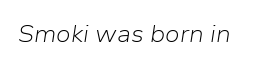
Short note: letters normally spaced. A typesetter would mark this as italic. The face looks like a standard text weight, possibly lighter. Lines of text with bare space underneath.
